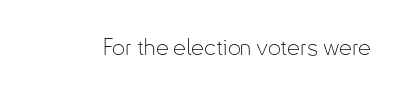
{"italic": "no", "bold": "no", "underline": "no", "letter_spacing": "normal", "letter_spacing_em": 0.0, "glyph_px": 23}
